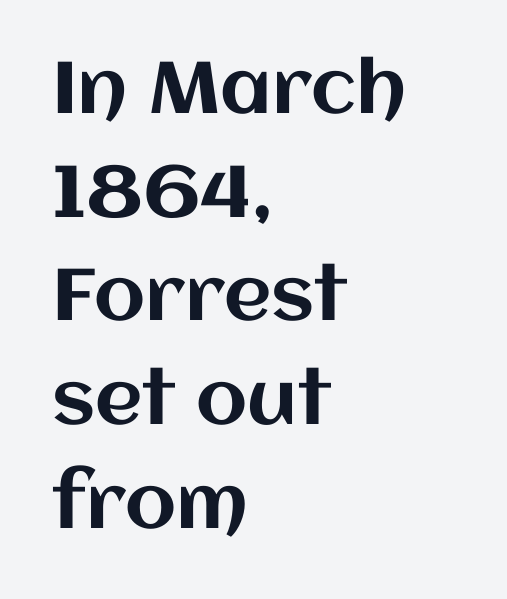
Q: Is the text italic (slanted)? A: No, it is upright.
Q: Is the text underlined? A: No.
Q: How is the paragraph aligned? A: Left-aligned.
Q: Is the spacing between letters normal or unusually wide? A: Normal.
Q: Is the spacing between lines tight, normal or loose? A: Normal.
Q: Width (condensed, normal, or wide)? A: Normal.
Q: Stroke contrast? A: Medium.
Q: x-height? A: Large.
Q: Monospaced? A: No.
